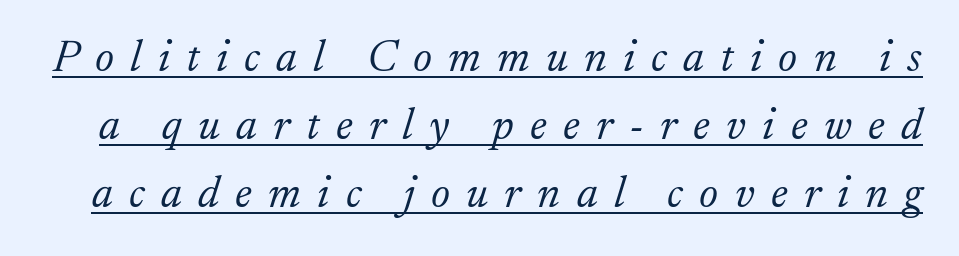
Q: Is the text bold? A: No.
Q: Is the text italic (slanted)? A: Yes, it leans right by about 17 degrees.
Q: Is the typeface a serif or a sans-serif typeface? A: Serif.
Q: Is the text underlined? A: Yes.
Q: Is the spacing between letters normal or unusually wide? A: Unusually wide.
Q: Is the spacing between lines tight, normal or loose? A: Normal.
Q: Width (condensed, normal, or wide)? A: Normal.
Q: Stroke contrast? A: Low.
Q: x-height? A: Small.
Q: Monospaced? A: No.
